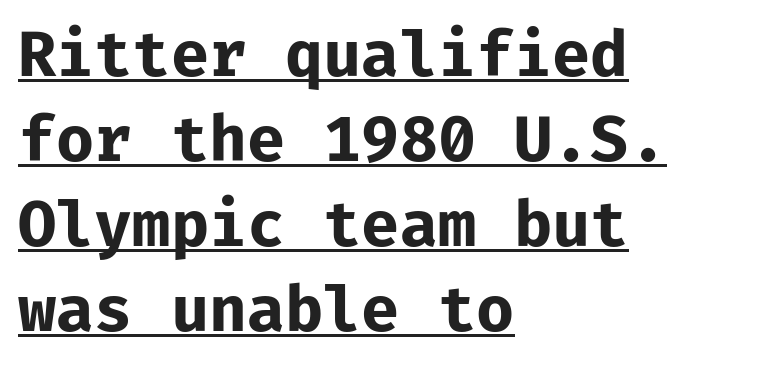
Q: Is the text bold? A: Yes.
Q: Is the text italic (slanted)? A: No, it is upright.
Q: Is the typeface a serif or a sans-serif typeface? A: Sans-serif.
Q: Is the text underlined? A: Yes.
Q: How is the paragraph aligned? A: Left-aligned.
Q: Is the spacing between letters normal or unusually wide? A: Normal.
Q: Is the spacing between lines tight, normal or loose? A: Normal.
Q: Width (condensed, normal, or wide)? A: Normal.
Q: Stroke contrast? A: Low.
Q: x-height? A: Medium.
Q: Monospaced? A: Yes.
